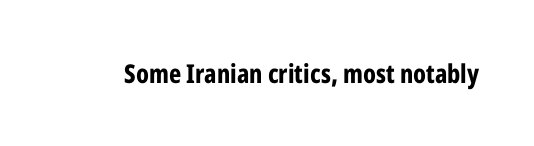
{"italic": "no", "bold": "yes", "underline": "no", "letter_spacing": "normal", "letter_spacing_em": 0.0, "glyph_px": 26}
